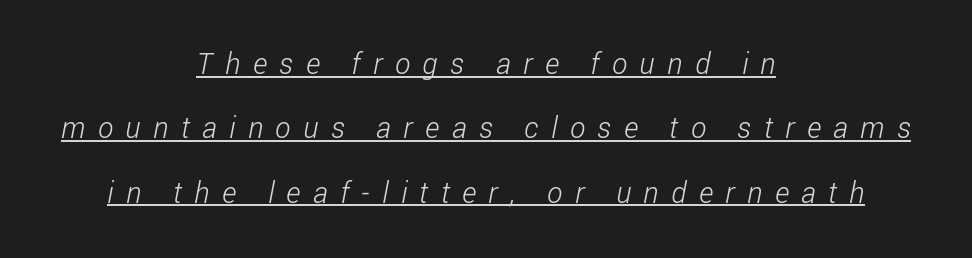
The string is rendered with underlining switched on. The rendering uses natural spacing where letterforms have individual widths. This rendering widens character spacing well past its baseline value. Alignment: centered. Are there feet on the stems? There aren't — it's a sans.
